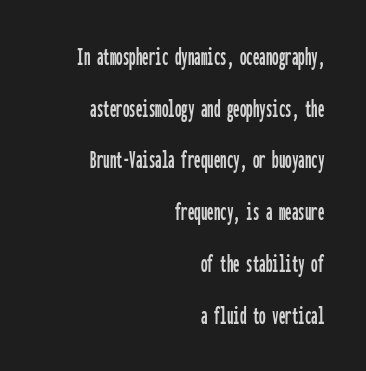
Q: Is the text italic (slanted)? A: No, it is upright.
Q: Is the text underlined? A: No.
Q: How is the paragraph aligned? A: Right-aligned.
Q: Is the spacing between letters normal or unusually wide? A: Normal.
Q: Is the spacing between lines tight, normal or loose? A: Loose.
